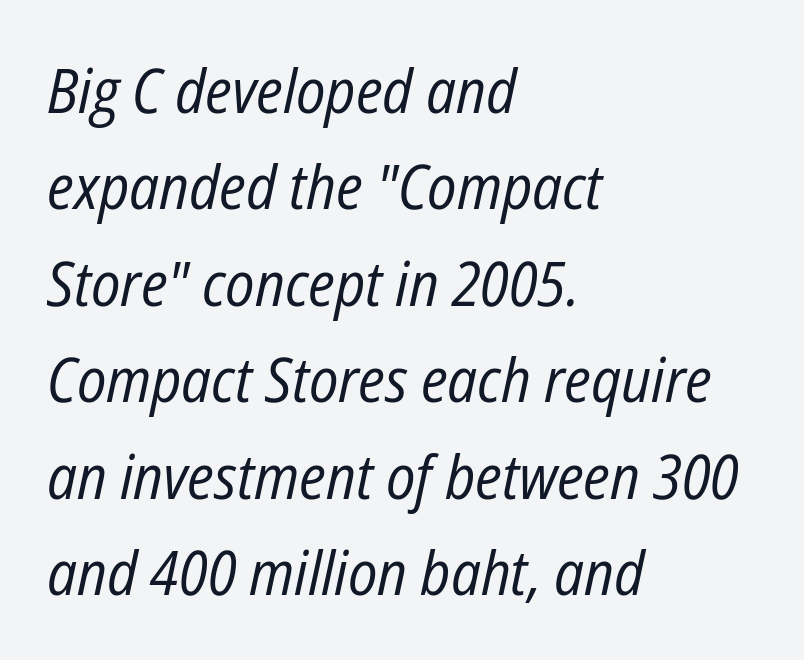
Q: Is the text bold? A: No.
Q: Is the text italic (slanted)? A: Yes, it leans right by about 12 degrees.
Q: Is the text underlined? A: No.
Q: How is the paragraph aligned? A: Left-aligned.
Q: Is the spacing between letters normal or unusually wide? A: Normal.
Q: Is the spacing between lines tight, normal or loose? A: Normal.
Q: Width (condensed, normal, or wide)? A: Condensed.
Q: Stroke contrast? A: Low.
Q: x-height? A: Medium.
Q: Monospaced? A: No.
